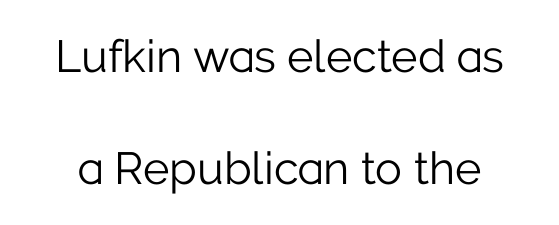
Horizontal bands of white between lines are thick stripes. Stems and bowls with no extra thickness — not bold. Proportional: the letters do not fall into vertical columns. Italic: no, the glyphs are upright roman.
